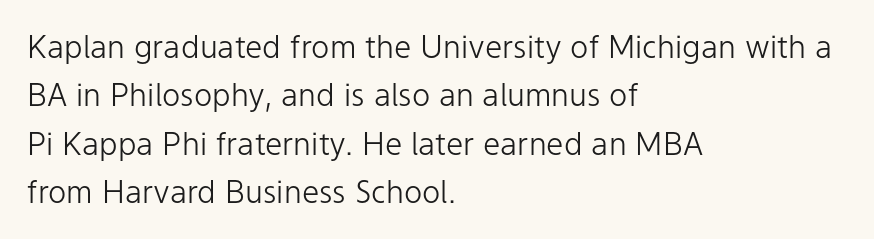
Does the lettering tilt? It doesn't — this is upright. Underlining? Definitely not there. There is no visible air inserted between adjacent glyphs. The lines sit at an ordinary, default distance from one another. Typeset ragged right — the left edge is the straight one. Do the characters align in a grid? No, the font is proportional.
